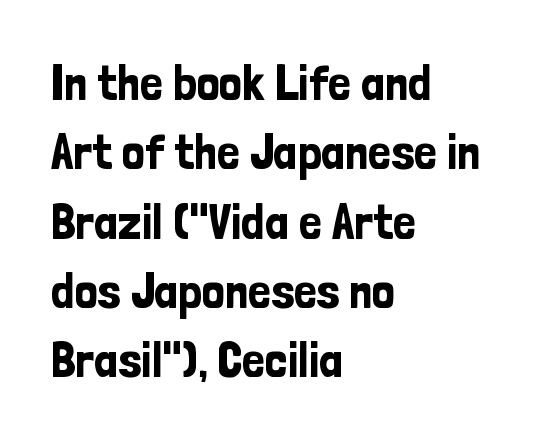
{"serif": "no", "italic": "no", "width": "condensed", "stroke_contrast": "low", "x_height": "medium", "monospaced": "no", "underline": "no", "align": "left", "line_spacing": "normal", "line_spacing_ratio": 1.36, "letter_spacing": "normal", "letter_spacing_em": 0.0, "glyph_px": 51}
